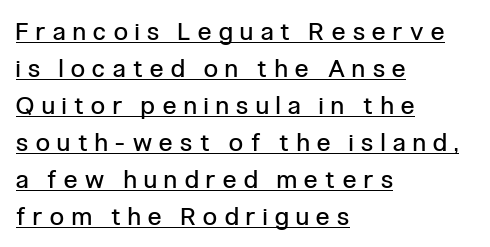
The image shows 25 px text type, upright; set left-aligned, normal line spacing (1.48x), unusually wide letter spacing (+0.31 em), underlined.
